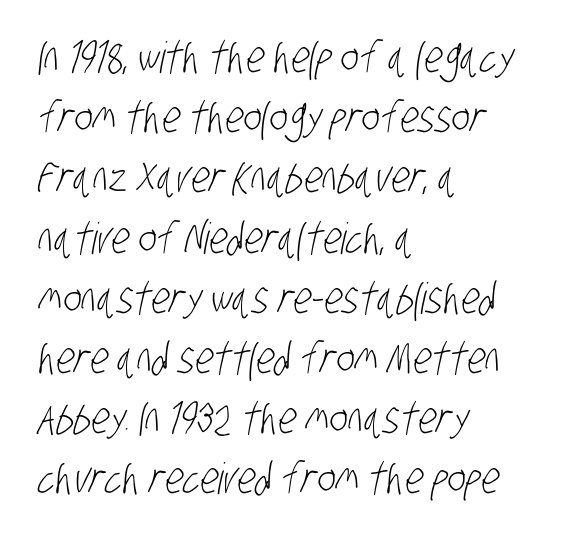
Q: Is the text bold? A: No.
Q: Is the typeface a serif or a sans-serif typeface? A: Sans-serif.
Q: Is the text underlined? A: No.
Q: How is the paragraph aligned? A: Left-aligned.
Q: Is the spacing between letters normal or unusually wide? A: Normal.
Q: Is the spacing between lines tight, normal or loose? A: Normal.
Q: Width (condensed, normal, or wide)? A: Condensed.
Q: Stroke contrast? A: Low.
Q: x-height? A: Large.
Q: Monospaced? A: No.
